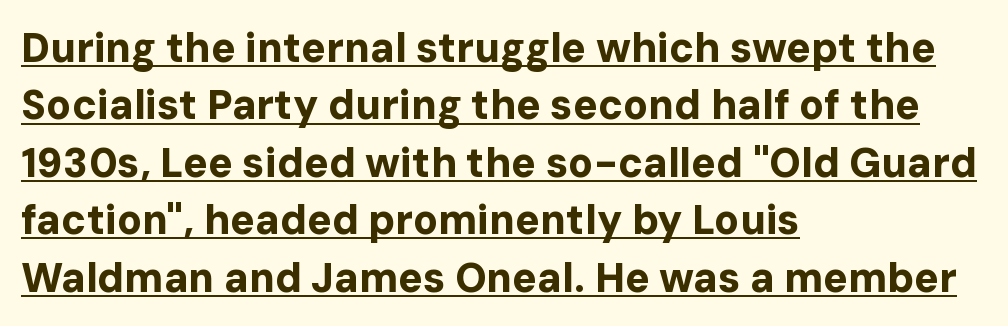
{"serif": "no", "italic": "no", "bold": "yes", "weight": "bold", "width": "normal", "stroke_contrast": "low", "x_height": "medium", "monospaced": "no", "underline": "yes", "align": "left", "line_spacing": "normal", "line_spacing_ratio": 1.4, "letter_spacing": "normal", "letter_spacing_em": 0.0, "glyph_px": 41}
